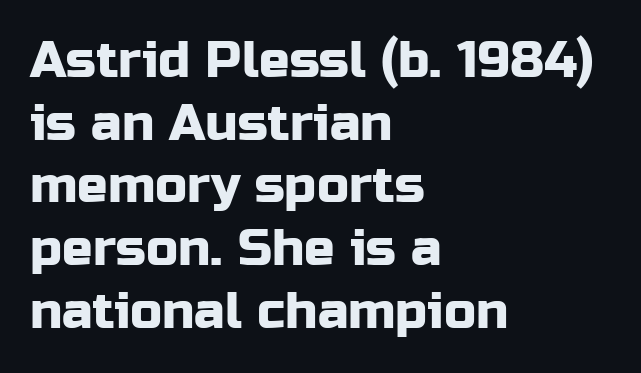
The passage shown is typed in a proportional face where columns would drift. Does the lettering tilt? It doesn't — this is upright. This sample is left-justified, so line endings fall wherever the words run out. No extra tracking has been applied to these lines. Only glyphs here, with clear space below each row. Serifs: no, the terminals of the letterforms are clean.
